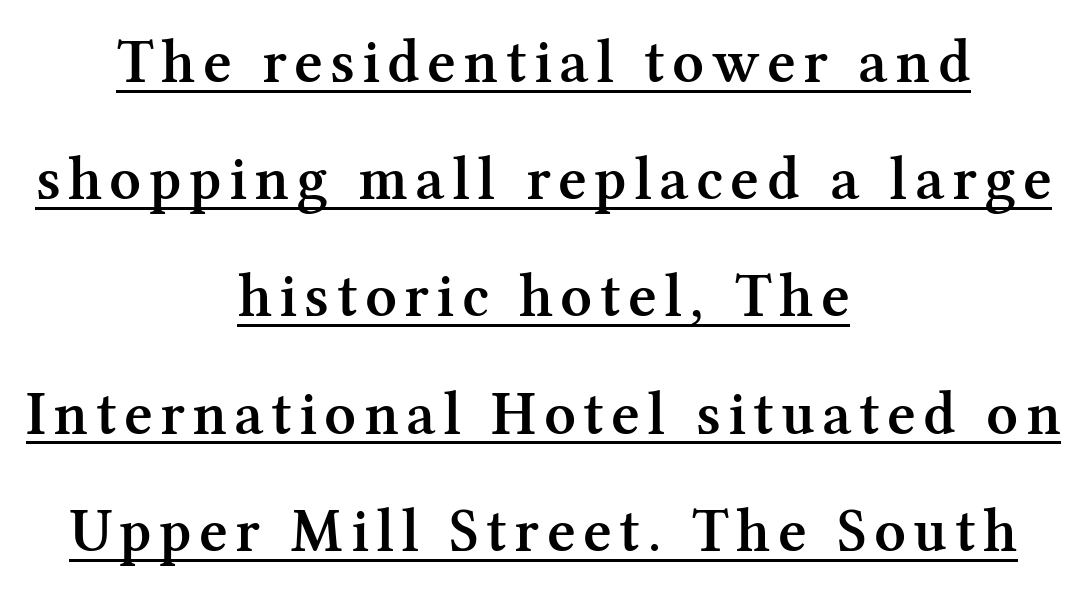
Q: Is the text bold? A: Semi-bold.
Q: Is the text italic (slanted)? A: No, it is upright.
Q: Is the typeface a serif or a sans-serif typeface? A: Serif.
Q: Is the text underlined? A: Yes.
Q: How is the paragraph aligned? A: Centered.
Q: Width (condensed, normal, or wide)? A: Normal.
Q: Stroke contrast? A: Medium.
Q: x-height? A: Medium.
Q: Monospaced? A: No.
